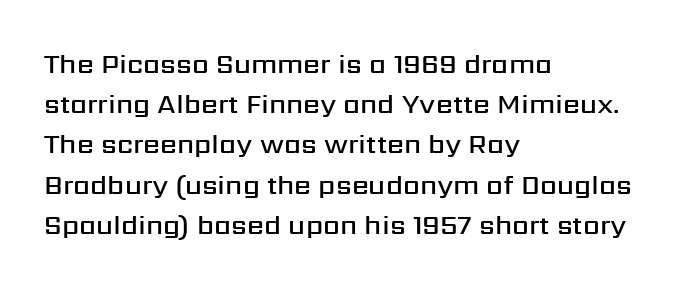
Q: Is the text bold? A: Semi-bold.
Q: Is the text italic (slanted)? A: No, it is upright.
Q: Is the text underlined? A: No.
Q: How is the paragraph aligned? A: Left-aligned.
Q: Is the spacing between letters normal or unusually wide? A: Normal.
Q: Is the spacing between lines tight, normal or loose? A: Normal.
